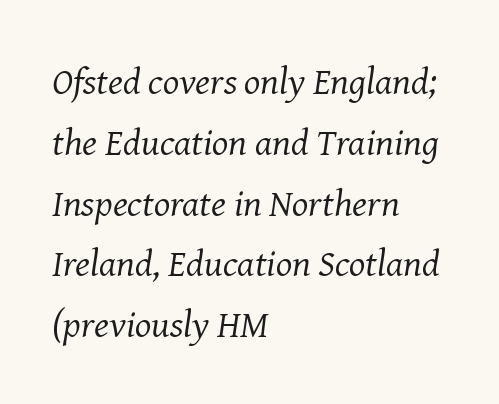
The image shows 38 px regular-weight serif type, italic (leaning right); set left-aligned, normal line spacing (1.6x), normal letter spacing, not underlined; medium stroke contrast and a medium x-height.
